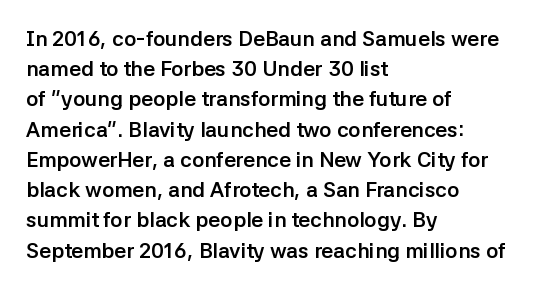
{"italic": "no", "bold": "yes", "underline": "no", "align": "left", "line_spacing": "normal", "line_spacing_ratio": 1.44, "letter_spacing": "normal", "letter_spacing_em": 0.0, "glyph_px": 21}
